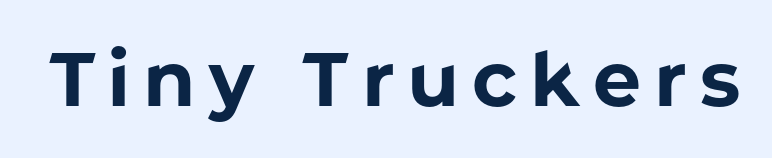
{"serif": "no", "italic": "no", "bold": "yes", "weight": "bold", "width": "normal", "stroke_contrast": "low", "x_height": "medium", "monospaced": "no", "underline": "no", "glyph_px": 76}
